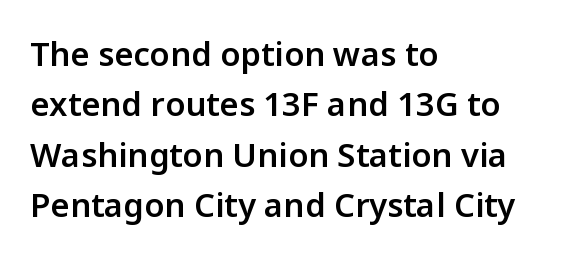
{"serif": "no", "italic": "no", "bold": "semi", "weight": "semibold", "width": "normal", "stroke_contrast": "low", "x_height": "medium", "monospaced": "no", "underline": "no", "align": "left", "line_spacing": "normal", "line_spacing_ratio": 1.53, "letter_spacing": "normal", "letter_spacing_em": 0.0, "glyph_px": 33}
